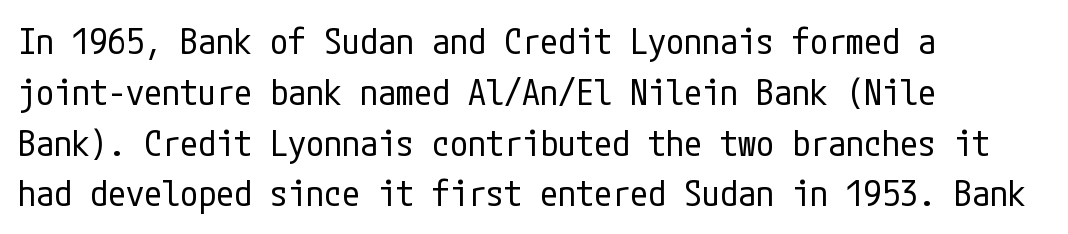
{"serif": "no", "italic": "no", "bold": "no", "weight": "regular", "width": "condensed", "stroke_contrast": "low", "x_height": "medium", "underline": "no", "align": "left", "line_spacing": "normal", "line_spacing_ratio": 1.41, "letter_spacing": "normal", "letter_spacing_em": 0.0, "glyph_px": 36}
